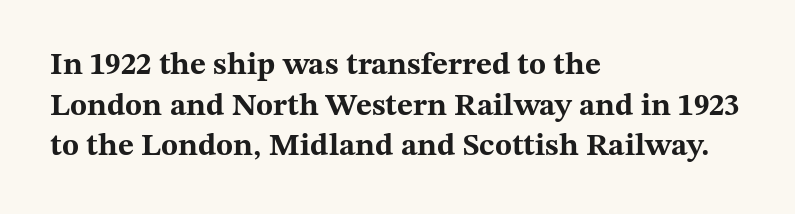
The image shows 31 px bold, wide serif type, upright; set left-aligned, normal line spacing (1.31x), normal letter spacing, not underlined; medium stroke contrast and a medium x-height.
